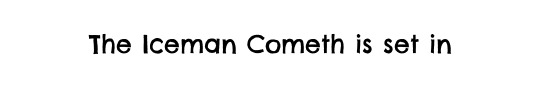
Q: Is the text underlined? A: No.
Q: How is the paragraph aligned? A: Centered.
Q: Is the spacing between letters normal or unusually wide? A: Normal.
